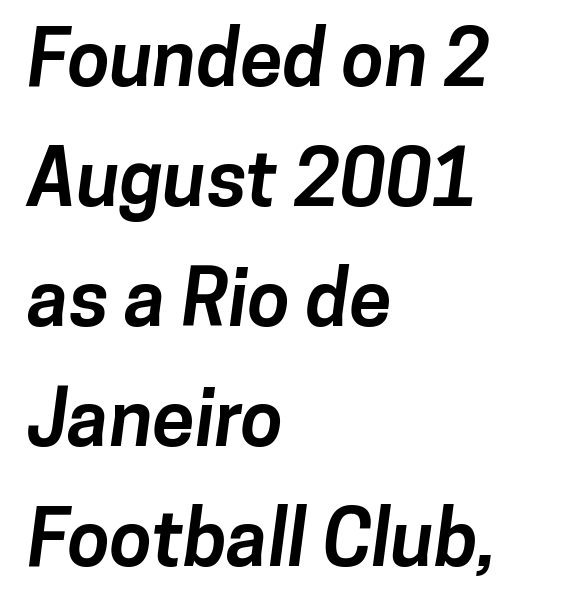
The text was rendered using a sans face with plain stroke endings. Strong, thick strokes mark this as bold type. The area under the type is left untouched. Leftover space on each line is placed entirely after the last word.
